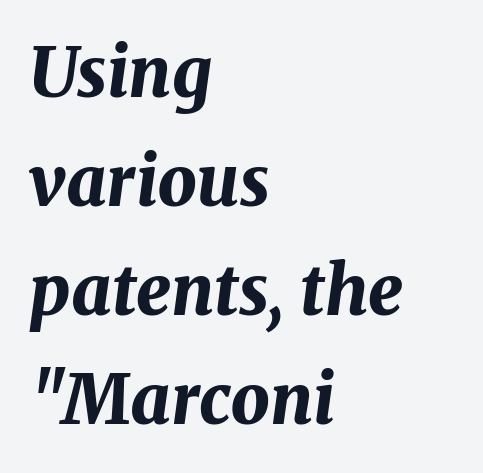
The image shows 69 px bold type, italic (leaning right); set left-aligned, normal line spacing (1.58x), normal letter spacing, not underlined; medium stroke contrast and a medium x-height.
